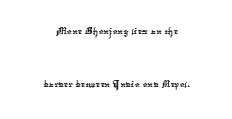
The image shows 25 px text type; set centered, loose line spacing (2.13x), normal letter spacing, not underlined.
